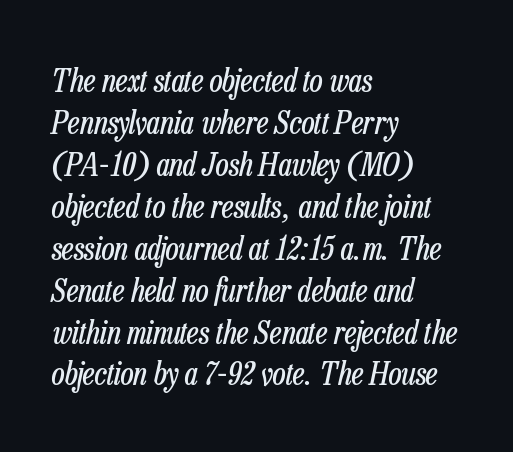
{"italic": "yes", "lean": "right", "slant_degrees": 13, "bold": "no", "weight": "regular", "width": "condensed", "stroke_contrast": "low", "x_height": "medium", "monospaced": "no", "underline": "no", "align": "left", "line_spacing": "normal", "line_spacing_ratio": 1.31, "letter_spacing": "normal", "letter_spacing_em": 0.0, "glyph_px": 32}
